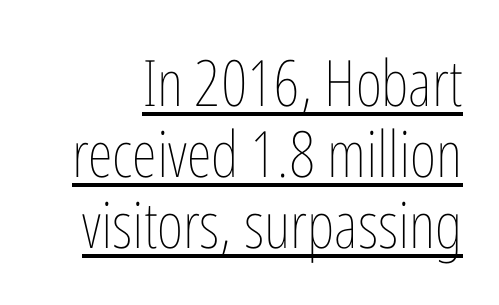
The characters are drawn with everyday or finer stroke widths. These lines are rendered in a variable-pitch font. Letter spacing: default. Italic? Not at all — the glyphs are vertical. Very little white space separates one row of letters from the next. The words here are underlined.
